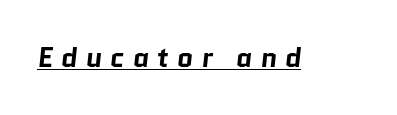
{"serif": "no", "bold": "yes", "weight": "bold", "width": "normal", "stroke_contrast": "low", "x_height": "medium", "monospaced": "no", "underline": "yes", "letter_spacing": "wide", "letter_spacing_em": 0.28, "glyph_px": 28}
